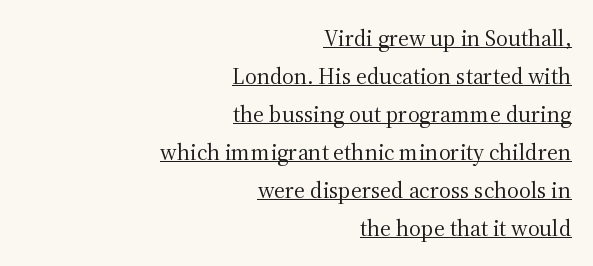
The image shows 23 px text type, upright; set right-aligned, normal line spacing (1.65x), normal letter spacing, underlined.
